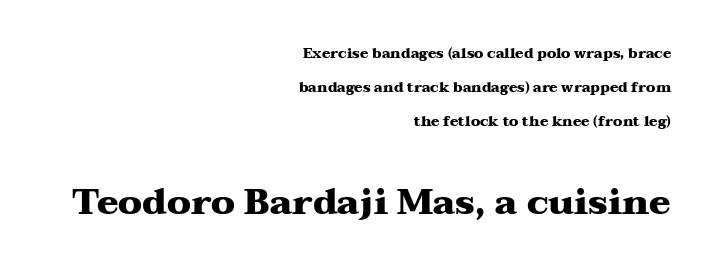
{"serif": "yes", "italic": "no", "bold": "yes", "weight": "heavy", "width": "wide", "stroke_contrast": "medium", "x_height": "medium", "monospaced": "no", "underline": "no", "align": "right", "line_spacing": "loose", "line_spacing_ratio": 2.42, "letter_spacing": "normal", "letter_spacing_em": 0.0, "larger_block": "second", "size_ratio": 2.57, "glyph_px": 36}
